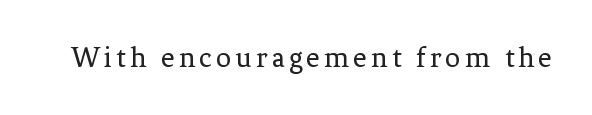
Q: Is the text bold? A: No.
Q: Is the text italic (slanted)? A: No, it is upright.
Q: Is the typeface a serif or a sans-serif typeface? A: Serif.
Q: Is the text underlined? A: No.
Q: Width (condensed, normal, or wide)? A: Normal.
Q: Stroke contrast? A: Low.
Q: x-height? A: Medium.
Q: Monospaced? A: No.
